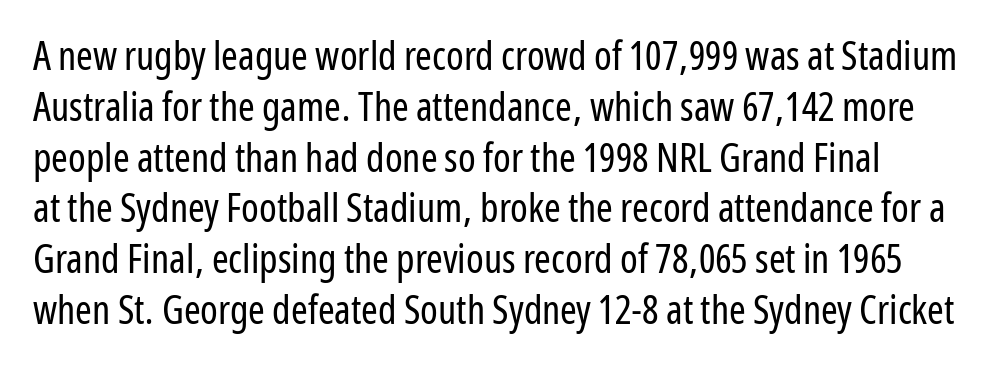
The image shows 40 px regular-weight, condensed sans-serif type, upright; set left-aligned, normal line spacing (1.27x), normal letter spacing, not underlined; low stroke contrast and a medium x-height.
